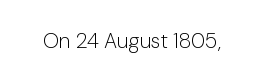
Q: Is the text bold? A: No.
Q: Is the text italic (slanted)? A: No, it is upright.
Q: Is the text underlined? A: No.
Q: Is the spacing between letters normal or unusually wide? A: Normal.
